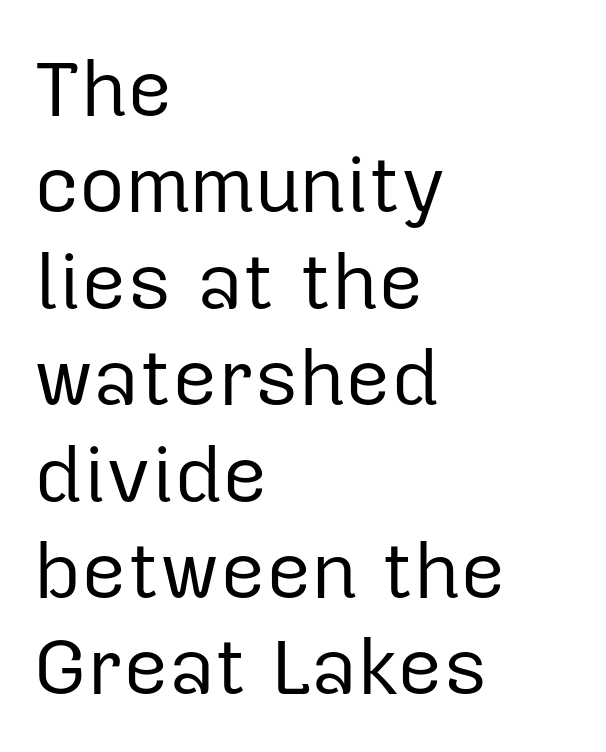
The image shows 79 px regular-weight sans-serif type, upright; set left-aligned, line spacing 1.22x, normal letter spacing, not underlined; low stroke contrast and a medium x-height.
